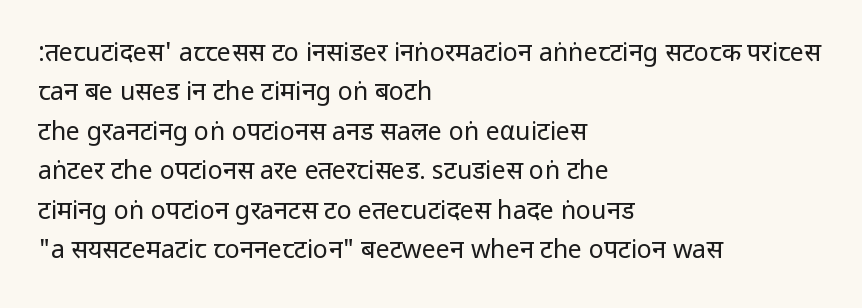
This block has exactly the height ordinary leading produces. Heft: none added — not bold. The face used here is rendered with its standard letterfit. Horizontally, the lines are justified to the leading edge only.
